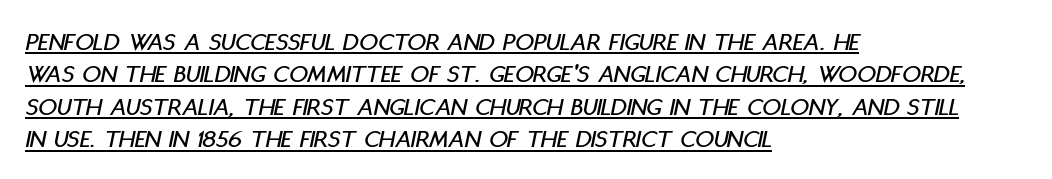
If you measured baseline to baseline, you'd find a middling distance. Look at the tracking — it's just the regular setting, nothing added. In designer terms, the underline attribute is active on this setting. One-word summary of the alignment: left. This sample uses an oblique cut, with every glyph tilted off the vertical.
